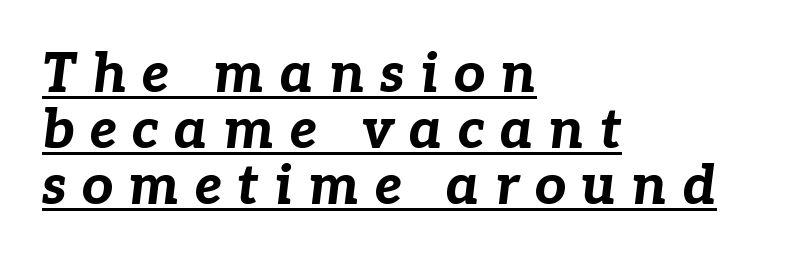
The rendered words wear a rule along their underside. Varying glyph widths throughout — classic text-font behaviour. It's the slanting kind of type. Interline gaps are noticeably narrow in this sample. Observe the wide spacing: letters keep a clear distance from each other. Casual observation: everything's shoved over to the left.
